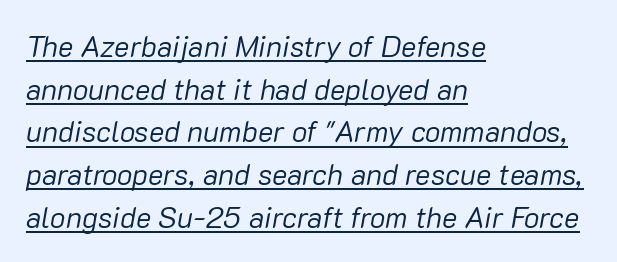
Note the varied advance widths — an 'i' is clearly narrower than an 'm'. The letters sit at their default tracking, neither squeezed nor spread. Layout note: lines flush left. The vertical gap from one line to the next is medium.
